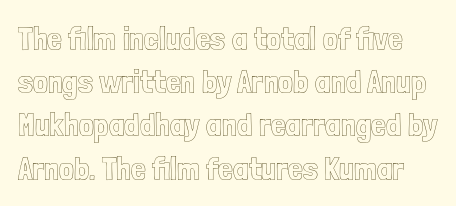
Q: Is the text italic (slanted)? A: No, it is upright.
Q: Is the text underlined? A: No.
Q: Is the spacing between letters normal or unusually wide? A: Normal.
Q: Is the spacing between lines tight, normal or loose? A: Normal.
Q: Width (condensed, normal, or wide)? A: Condensed.
Q: x-height? A: Medium.
Q: Monospaced? A: No.
